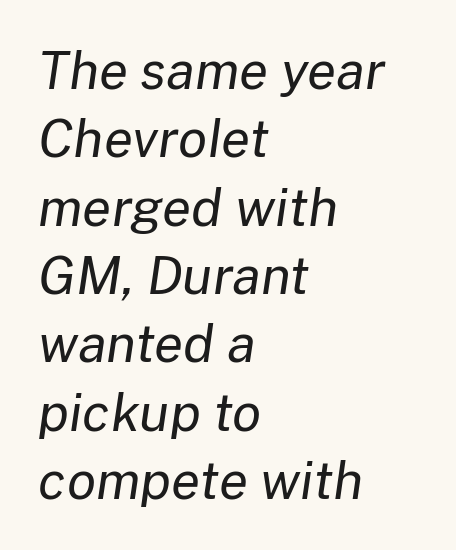
The image shows 53 px regular-weight type, italic (leaning right); set left-aligned, normal line spacing (1.29x), normal letter spacing, not underlined; low stroke contrast and a medium x-height.
